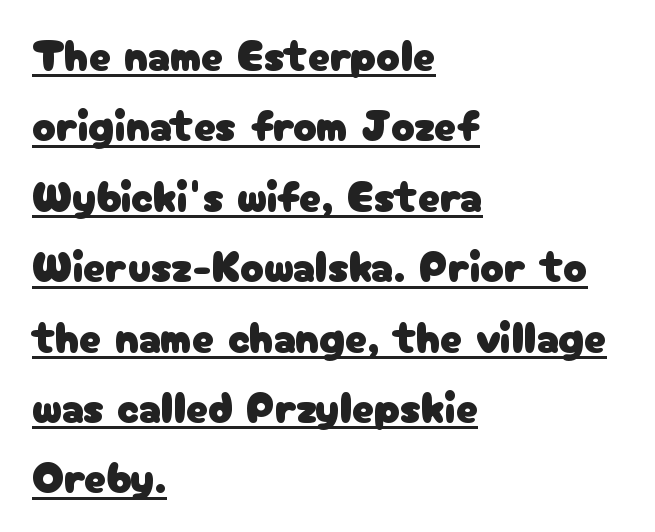
{"serif": "no", "italic": "no", "width": "normal", "stroke_contrast": "low", "x_height": "medium", "monospaced": "no", "underline": "yes", "align": "left", "line_spacing": "normal", "line_spacing_ratio": 1.6, "letter_spacing": "normal", "letter_spacing_em": 0.0, "glyph_px": 44}
